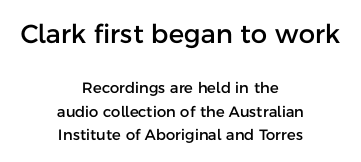
Plain, unruled lines of type. Look at the tracking — it's just the regular setting, nothing added. In terms of posture, this sample is upright. Note: larger setting up top, smaller setting below.
